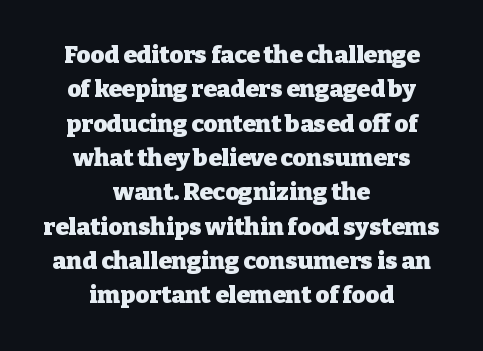
{"italic": "no", "bold": "yes", "underline": "no", "align": "center", "line_spacing": "normal", "line_spacing_ratio": 1.43, "letter_spacing": "normal", "letter_spacing_em": 0.0, "glyph_px": 24}
